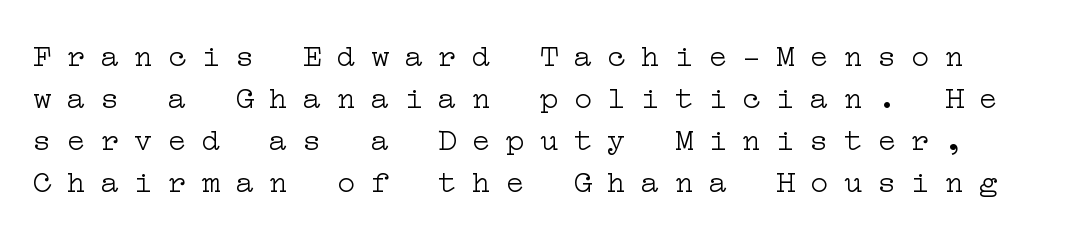
Q: Is the text bold? A: No.
Q: Is the text italic (slanted)? A: No, it is upright.
Q: Is the typeface a serif or a sans-serif typeface? A: Serif.
Q: Is the text underlined? A: No.
Q: Is the spacing between letters normal or unusually wide? A: Unusually wide.
Q: Is the spacing between lines tight, normal or loose? A: Normal.
Q: Width (condensed, normal, or wide)? A: Wide.
Q: Stroke contrast? A: Low.
Q: x-height? A: Medium.
